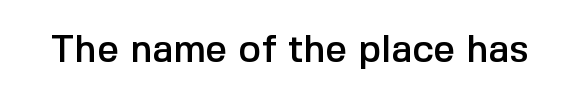
Inter-character spacing is left at the font's built-in metrics. The foot of each line stays bare and open. Each letter keeps its own natural width here, so spacing adapts to shape. Examine the stroke ends and you'll find no serifs. When letters stand straight like this, we call the style roman or upright.
